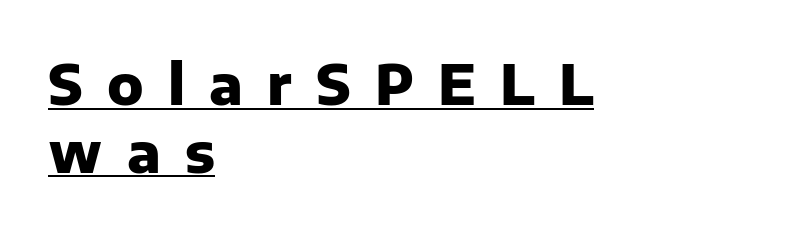
The image shows 55 px heavy sans-serif type, upright; set left-aligned, line spacing 1.23x, unusually wide letter spacing (+0.44 em), underlined; low stroke contrast and a medium x-height.
